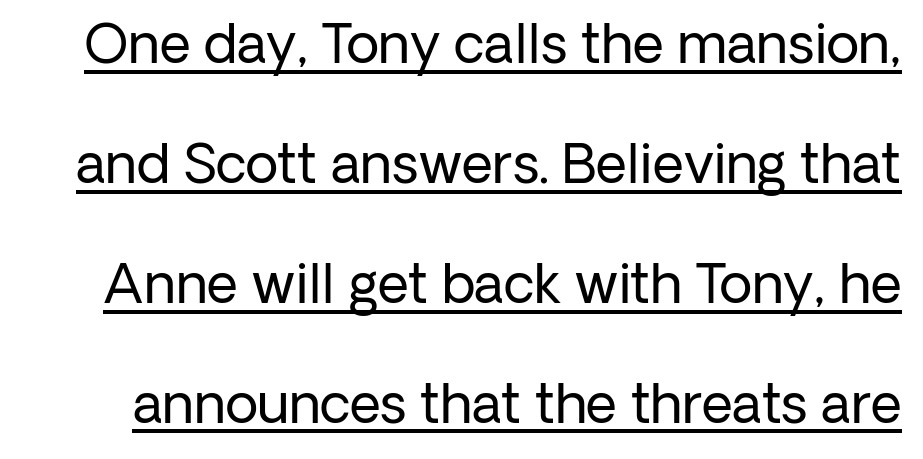
Q: Is the text bold? A: No.
Q: Is the text italic (slanted)? A: No, it is upright.
Q: Is the typeface a serif or a sans-serif typeface? A: Sans-serif.
Q: Is the text underlined? A: Yes.
Q: Is the spacing between letters normal or unusually wide? A: Normal.
Q: Is the spacing between lines tight, normal or loose? A: Loose.
Q: Width (condensed, normal, or wide)? A: Normal.
Q: Stroke contrast? A: Low.
Q: x-height? A: Medium.
Q: Monospaced? A: No.
